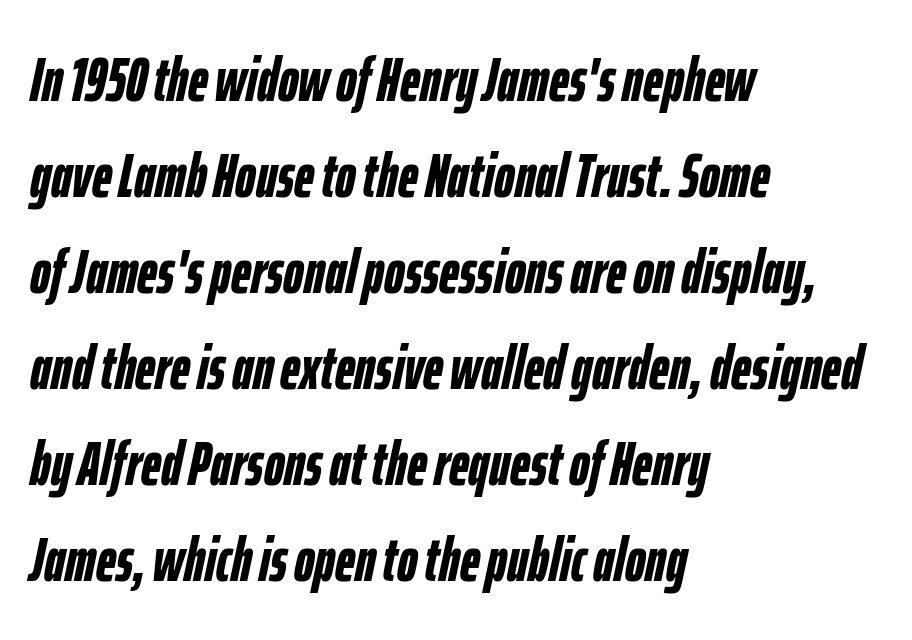
Honestly, the letter spacing is just normal — you wouldn't notice it. The face used here has a pronounced slope to its letters. Line starts are locked; line ends wander. Spacing verdict: proportional, widths tailored to each character. Does the leading feel generous? No, just average.
